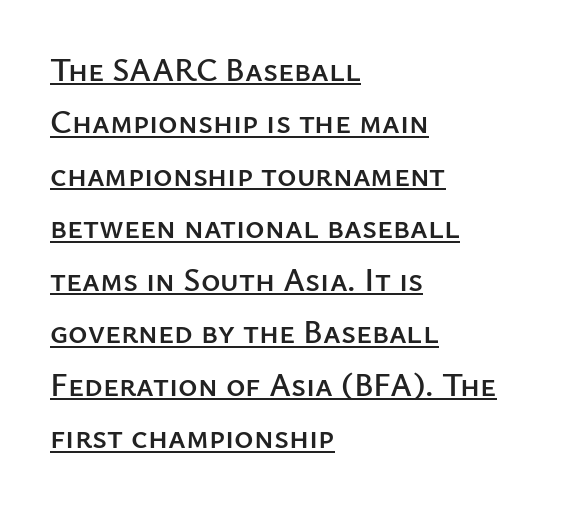
{"serif": "no", "italic": "no", "width": "normal", "stroke_contrast": "low", "x_height": "medium", "monospaced": "no", "underline": "yes", "align": "left", "line_spacing": "normal", "line_spacing_ratio": 1.59, "letter_spacing": "normal", "letter_spacing_em": 0.0, "glyph_px": 33}
